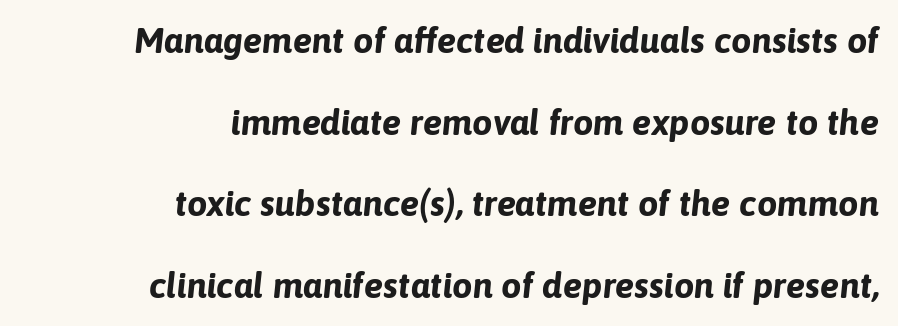
Q: Is the text bold? A: Yes.
Q: Is the text italic (slanted)? A: Yes, it leans right by about 6 degrees.
Q: Is the text underlined? A: No.
Q: How is the paragraph aligned? A: Right-aligned.
Q: Is the spacing between letters normal or unusually wide? A: Normal.
Q: Is the spacing between lines tight, normal or loose? A: Loose.
Q: Width (condensed, normal, or wide)? A: Normal.
Q: Stroke contrast? A: Low.
Q: x-height? A: Medium.
Q: Monospaced? A: No.
